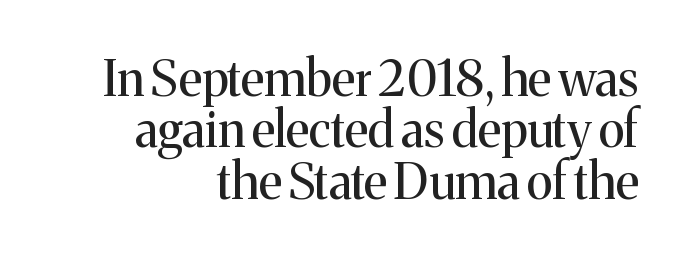
Clear beneath every line of the passage. Whoever set this chose condensed vertical rhythm over breathing room. Proportional: the letters do not fall into vertical columns. Italic: no, the glyphs are upright roman.
